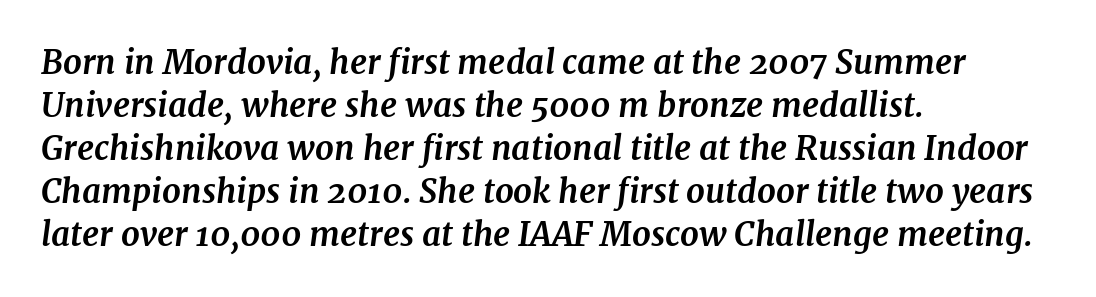
In terms of weight, the rendering is a true, heavy bold. The letterforms sit shoulder to shoulder at normal distance. Left-aligned paragraph, ragged on the right. Note the varied advance widths — an 'i' is clearly narrower than an 'm'. The glyphs look as if they've been sheared to an angle. The line-height multiplier appears to be the usual default.
